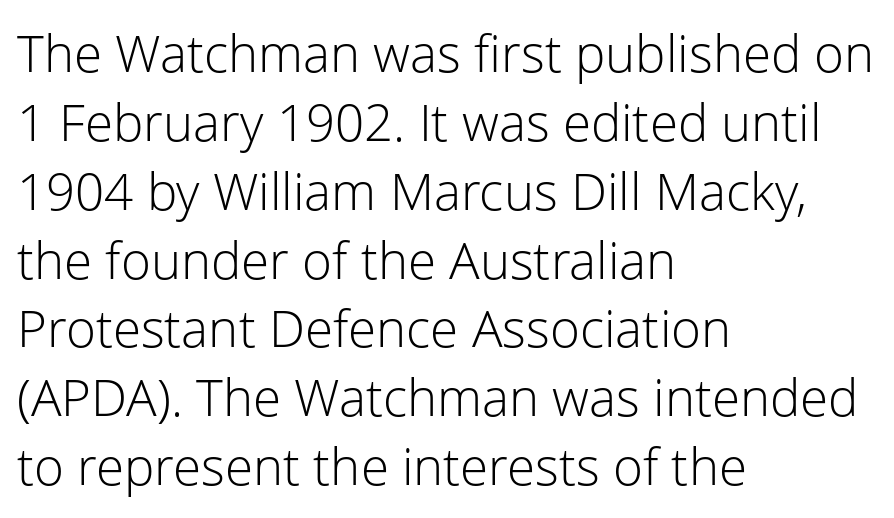
The image shows 51 px light sans-serif type, upright; set left-aligned, normal line spacing (1.35x), normal letter spacing, not underlined; low stroke contrast and a medium x-height.
